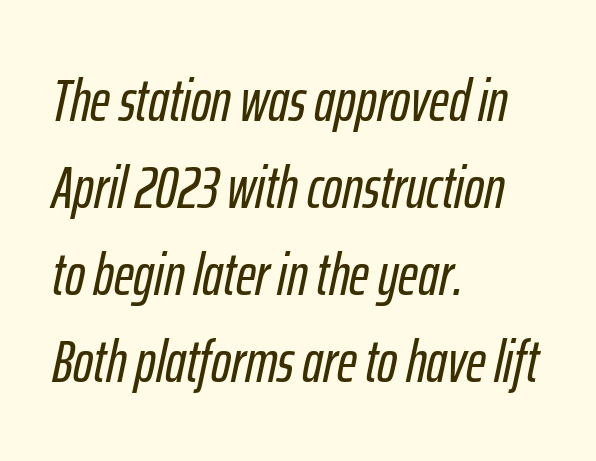
The image shows 60 px condensed type, italic (leaning right); set left-aligned, normal line spacing (1.45x), normal letter spacing, not underlined; low stroke contrast and a medium x-height.
